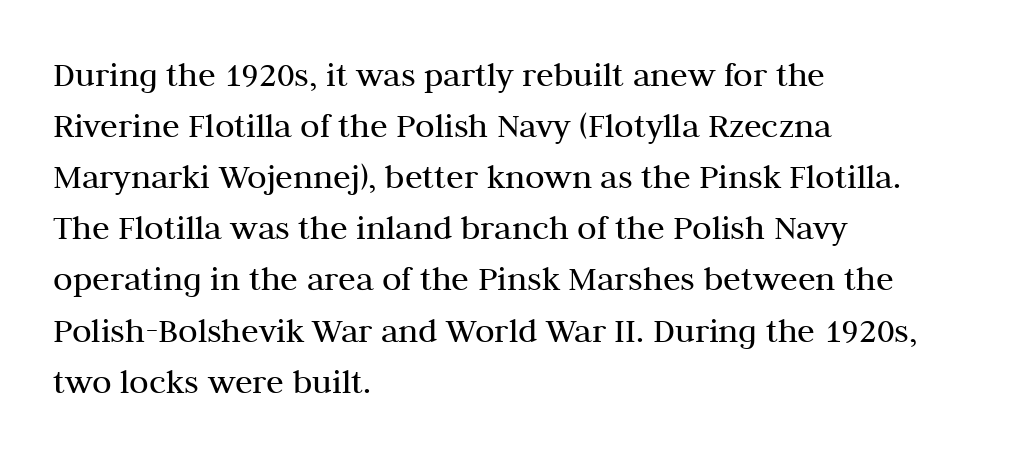
The type family on display is of the serif kind. There is no visible air inserted between adjacent glyphs. Note the varied advance widths — an 'i' is clearly narrower than an 'm'. Layout note: lines flush left. The foot of each line stays bare and open. Does the lettering tilt? It doesn't — this is upright.
